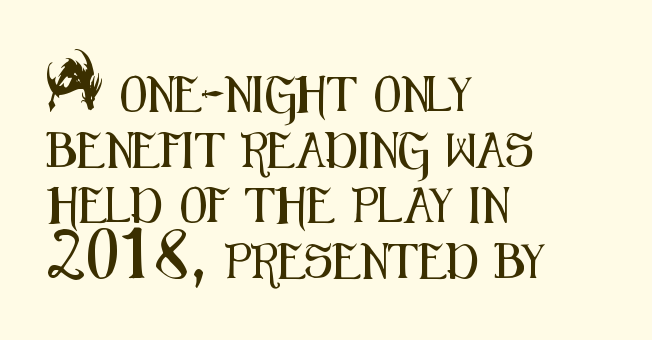
The image shows 35 px condensed sans-serif type, upright; set left-aligned, normal line spacing (1.59x), normal letter spacing, not underlined; medium stroke contrast and a small x-height.
